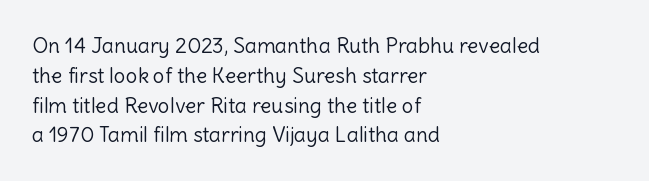
Q: Is the text bold? A: No.
Q: Is the text italic (slanted)? A: No, it is upright.
Q: Is the text underlined? A: No.
Q: How is the paragraph aligned? A: Left-aligned.
Q: Is the spacing between letters normal or unusually wide? A: Normal.
Q: Is the spacing between lines tight, normal or loose? A: Normal.
